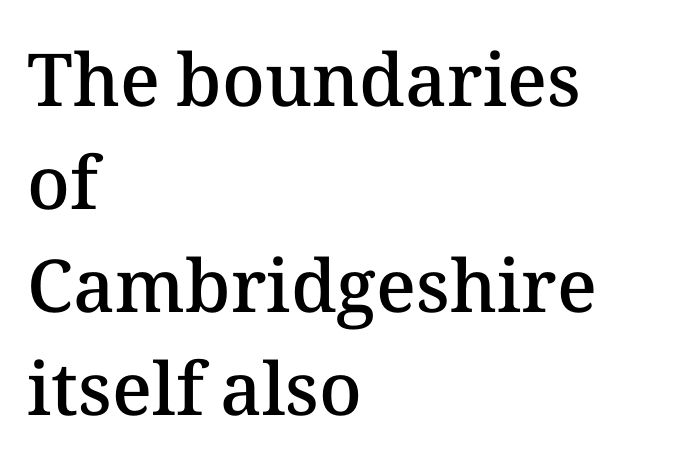
{"italic": "no", "bold": "semi", "weight": "semibold", "width": "normal", "stroke_contrast": "medium", "x_height": "medium", "monospaced": "no", "underline": "no", "align": "left", "line_spacing": "normal", "line_spacing_ratio": 1.41, "letter_spacing": "normal", "letter_spacing_em": 0.0, "glyph_px": 73}
